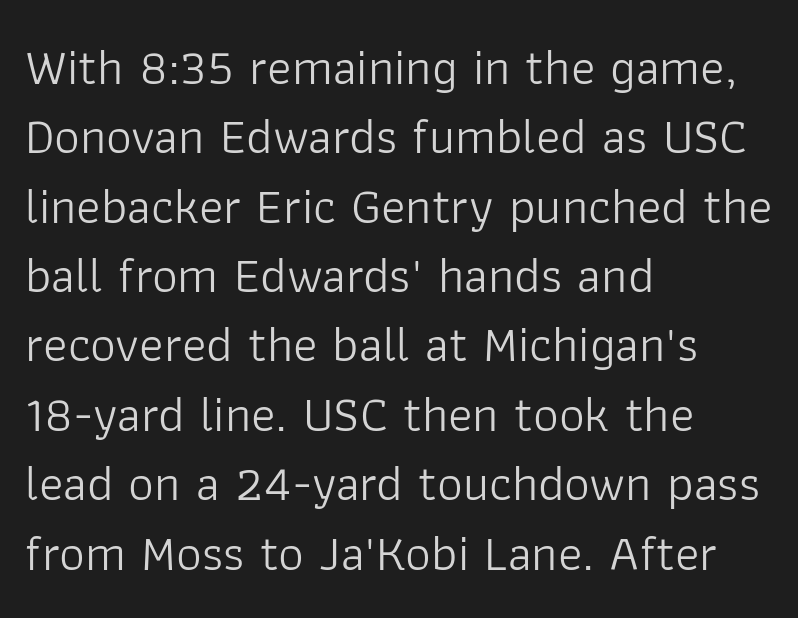
Q: Is the text bold? A: No.
Q: Is the text italic (slanted)? A: No, it is upright.
Q: Is the typeface a serif or a sans-serif typeface? A: Sans-serif.
Q: Is the text underlined? A: No.
Q: How is the paragraph aligned? A: Left-aligned.
Q: Is the spacing between letters normal or unusually wide? A: Normal.
Q: Is the spacing between lines tight, normal or loose? A: Normal.
Q: Width (condensed, normal, or wide)? A: Normal.
Q: Stroke contrast? A: Low.
Q: x-height? A: Medium.
Q: Monospaced? A: No.
